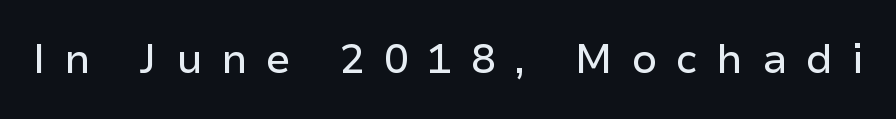
These lines are rendered in a variable-pitch font. The passage shown is not underscored anywhere. Posture: vertical. The tracking reads as deliberately expanded to a designer's eye. Is this a sans? Yes — the strokes have no serifs.
